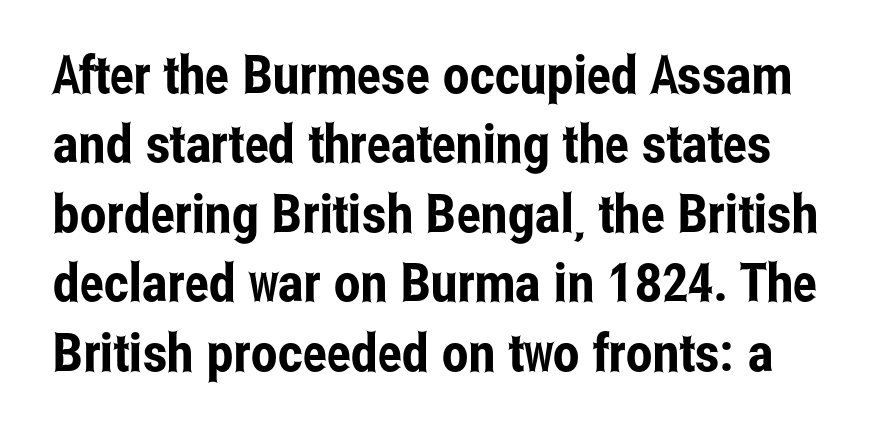
Q: Is the text italic (slanted)? A: No, it is upright.
Q: Is the typeface a serif or a sans-serif typeface? A: Sans-serif.
Q: Is the text underlined? A: No.
Q: Is the spacing between letters normal or unusually wide? A: Normal.
Q: Is the spacing between lines tight, normal or loose? A: Normal.
Q: Width (condensed, normal, or wide)? A: Condensed.
Q: Stroke contrast? A: Low.
Q: x-height? A: Medium.
Q: Monospaced? A: No.
